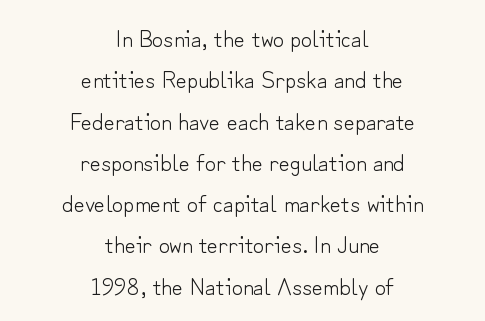
The image shows 24 px text type, upright; set centered, line spacing 1.72x, normal letter spacing, not underlined.
